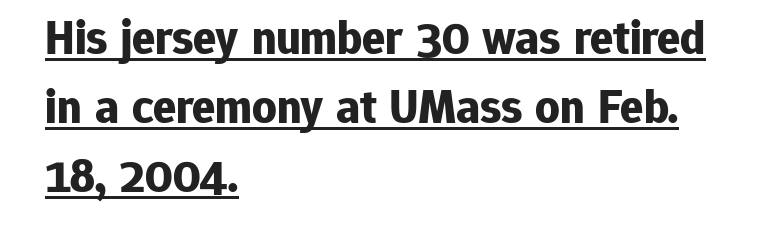
The image shows 48 px bold sans-serif type, upright; set left-aligned, normal line spacing (1.44x), normal letter spacing, underlined; low stroke contrast and a medium x-height.
